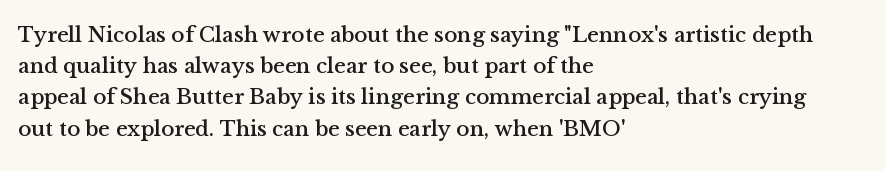
{"italic": "no", "underline": "no", "align": "left", "line_spacing": "normal", "line_spacing_ratio": 1.42, "letter_spacing": "normal", "letter_spacing_em": 0.0, "glyph_px": 22}
